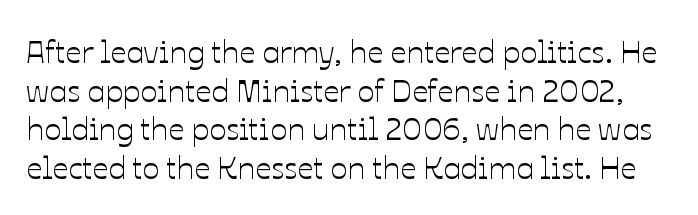
Q: Is the text italic (slanted)? A: No, it is upright.
Q: Is the text underlined? A: No.
Q: Is the spacing between letters normal or unusually wide? A: Normal.
Q: Width (condensed, normal, or wide)? A: Normal.
Q: Stroke contrast? A: Low.
Q: x-height? A: Medium.
Q: Monospaced? A: No.
